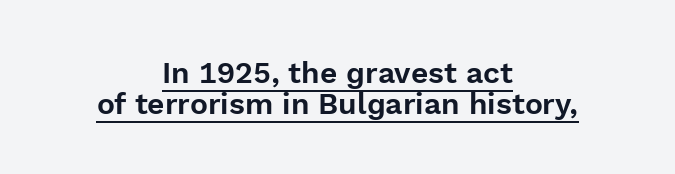
Q: Is the text italic (slanted)? A: No, it is upright.
Q: Is the typeface a serif or a sans-serif typeface? A: Sans-serif.
Q: Is the text underlined? A: Yes.
Q: How is the paragraph aligned? A: Centered.
Q: Is the spacing between letters normal or unusually wide? A: Normal.
Q: Is the spacing between lines tight, normal or loose? A: Tight.
Q: Width (condensed, normal, or wide)? A: Normal.
Q: x-height? A: Medium.
Q: Monospaced? A: No.
